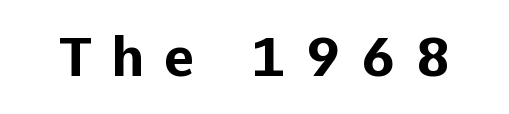
Q: Is the text bold? A: Yes.
Q: Is the text italic (slanted)? A: No, it is upright.
Q: Is the typeface a serif or a sans-serif typeface? A: Sans-serif.
Q: Is the text underlined? A: No.
Q: Is the spacing between letters normal or unusually wide? A: Unusually wide.
Q: Width (condensed, normal, or wide)? A: Normal.
Q: Stroke contrast? A: Low.
Q: x-height? A: Medium.
Q: Monospaced? A: No.
